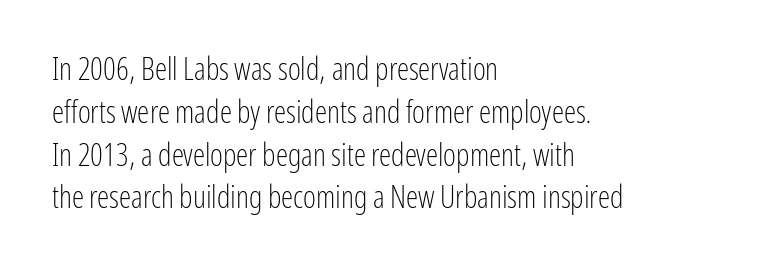
{"serif": "no", "italic": "no", "bold": "no", "weight": "light", "width": "condensed", "stroke_contrast": "low", "x_height": "medium", "monospaced": "no", "underline": "no", "align": "left", "line_spacing": "normal", "line_spacing_ratio": 1.38, "letter_spacing": "normal", "letter_spacing_em": 0.0, "glyph_px": 31}
